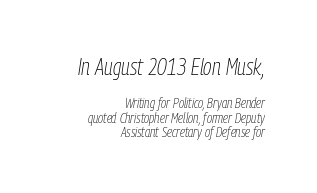
The image shows 23 px text type, italic (leaning right); set right-aligned, tight line spacing (1.03x), normal letter spacing, not underlined; the first (top) block is 1.64x larger.
